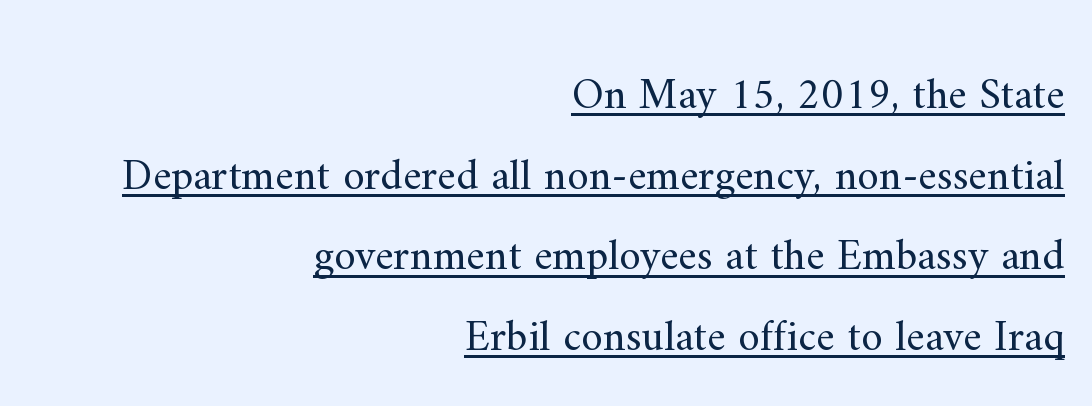
{"serif": "yes", "italic": "no", "bold": "no", "weight": "regular", "width": "normal", "stroke_contrast": "medium", "x_height": "small", "monospaced": "no", "underline": "yes", "align": "right", "line_spacing_ratio": 1.83, "letter_spacing": "normal", "letter_spacing_em": 0.0, "glyph_px": 44}
